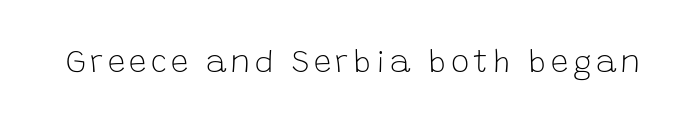
{"serif": "no", "italic": "no", "bold": "no", "weight": "light", "width": "normal", "stroke_contrast": "low", "x_height": "large", "monospaced": "no", "underline": "no", "glyph_px": 31}
